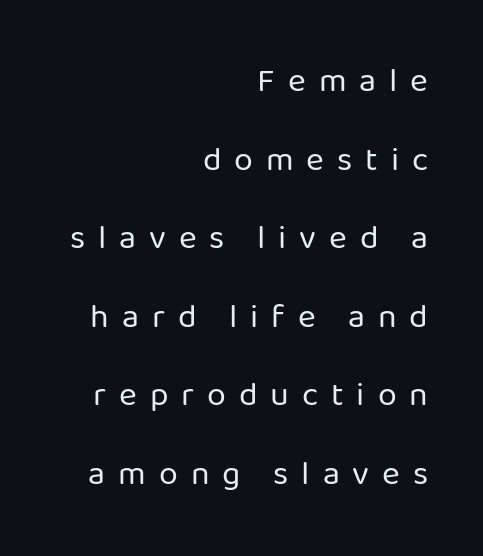
Q: Is the text bold? A: No.
Q: Is the text italic (slanted)? A: No, it is upright.
Q: Is the typeface a serif or a sans-serif typeface? A: Sans-serif.
Q: Is the text underlined? A: No.
Q: How is the paragraph aligned? A: Right-aligned.
Q: Is the spacing between letters normal or unusually wide? A: Unusually wide.
Q: Is the spacing between lines tight, normal or loose? A: Loose.
Q: Width (condensed, normal, or wide)? A: Normal.
Q: Stroke contrast? A: Low.
Q: x-height? A: Medium.
Q: Monospaced? A: No.
